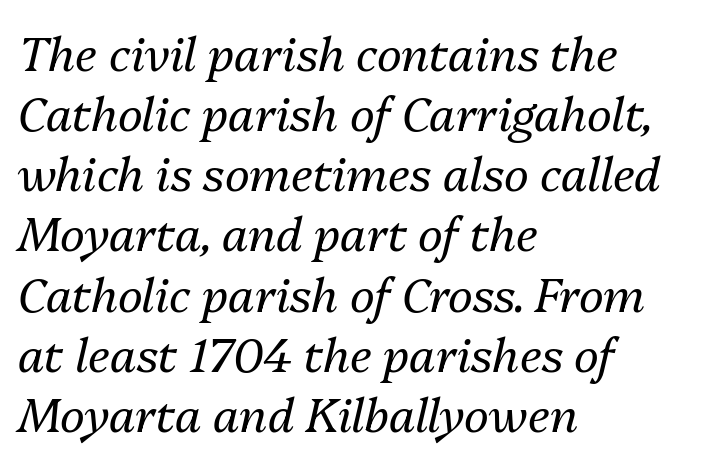
A typesetter would call this zero additional tracking. When letters slant like this, we call the style italic. Stems here are at most as thick as an everyday book face. Leftover space on each line is placed entirely after the last word. The rows are spaced the way most documents space them.
